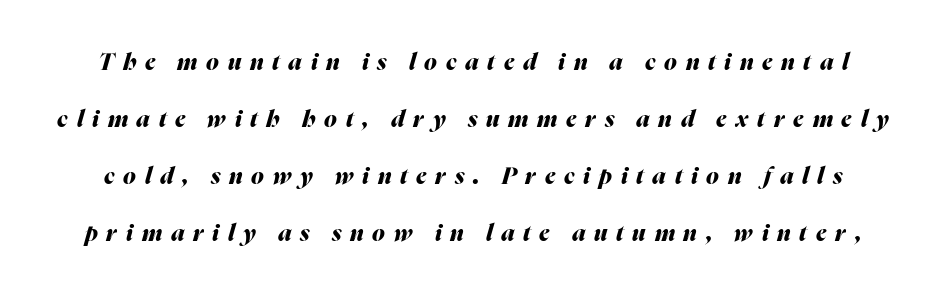
{"italic": "yes", "lean": "right", "slant_degrees": 16, "bold": "yes", "underline": "no", "line_spacing": "loose", "line_spacing_ratio": 2.48, "letter_spacing": "wide", "letter_spacing_em": 0.38, "glyph_px": 23}
